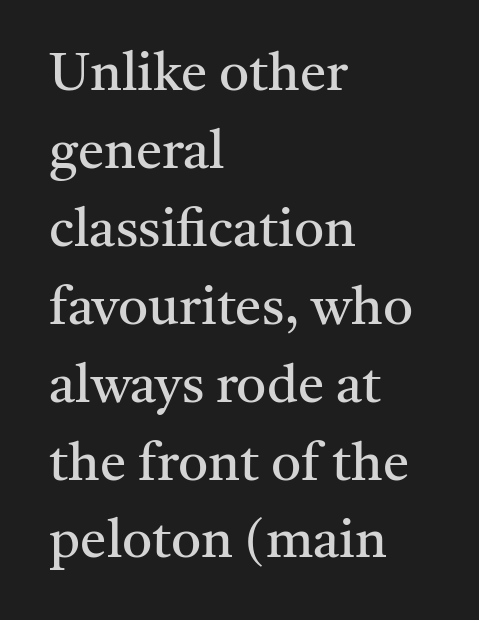
{"serif": "yes", "italic": "no", "bold": "no", "weight": "regular", "width": "normal", "stroke_contrast": "medium", "x_height": "medium", "monospaced": "no", "underline": "no", "align": "left", "line_spacing": "normal", "line_spacing_ratio": 1.47, "letter_spacing": "normal", "letter_spacing_em": 0.0, "glyph_px": 53}
